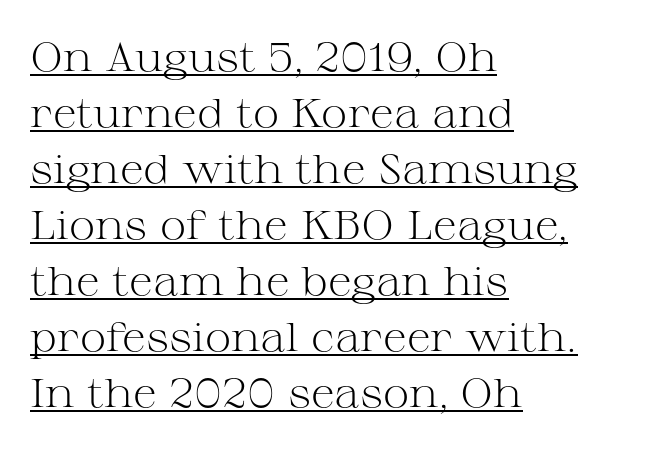
{"serif": "yes", "italic": "no", "bold": "no", "weight": "light", "width": "wide", "stroke_contrast": "medium", "x_height": "medium", "monospaced": "no", "underline": "yes", "align": "left", "line_spacing": "normal", "line_spacing_ratio": 1.4, "letter_spacing": "normal", "letter_spacing_em": 0.0, "glyph_px": 40}
